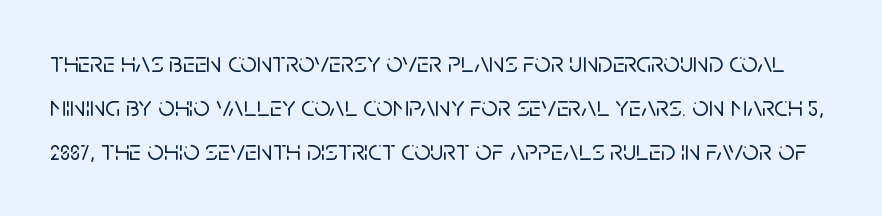
Any mark beneath the type? The region is blank. Do the characters align in a grid? No, the font is proportional. The line-height multiplier appears to be the usual default. Quick note: not italic, upright.
